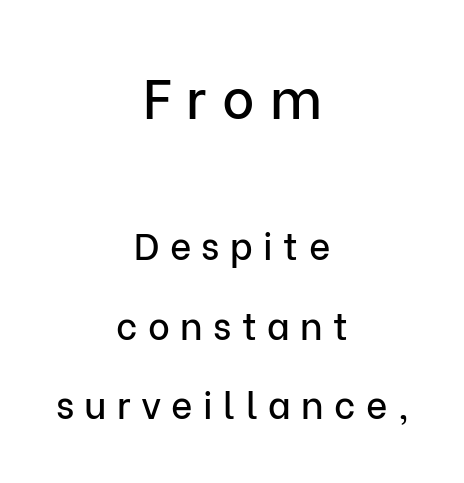
This sample uses expanded letter spacing, leaving extra air between glyphs. The gap between lines stays unmarked. Note the varied advance widths — an 'i' is clearly narrower than an 'm'. Classification — sans serif. Bigger letters appear in the top chunk; the bottom chunk is reduced. Vertical spacing — loose.
